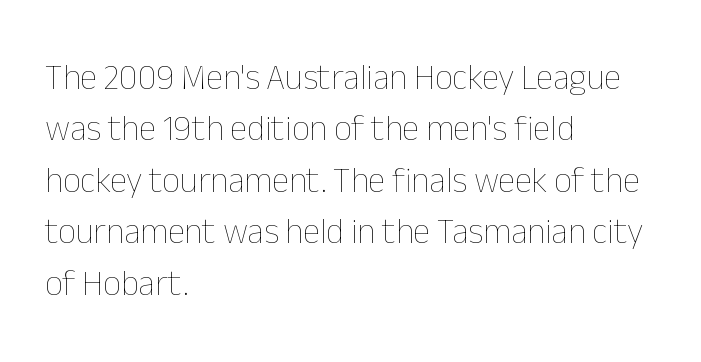
Compared with typical paragraphs, the rows here are spaced about the same. The strip under each line holds only bare page. Caption: multi-line text, flush left, ragged right. A typesetter would mark this as roman, not italic. Note the varied advance widths — an 'i' is clearly narrower than an 'm'. Observe the ordinary spacing: letters are neighbours, not strangers.
